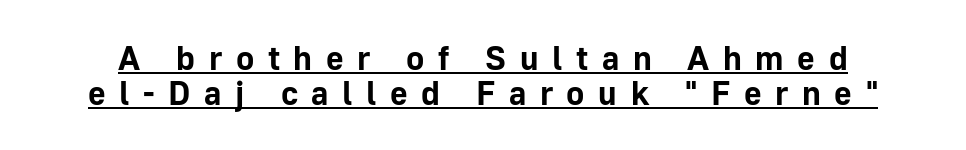
The image shows 34 px bold sans-serif type, upright; set tight line spacing (1.03x), unusually wide letter spacing (+0.4 em), underlined; low stroke contrast and a medium x-height.
